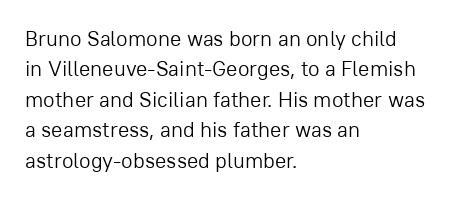
Q: Is the text bold? A: No.
Q: Is the text italic (slanted)? A: No, it is upright.
Q: Is the text underlined? A: No.
Q: How is the paragraph aligned? A: Left-aligned.
Q: Is the spacing between letters normal or unusually wide? A: Normal.
Q: Is the spacing between lines tight, normal or loose? A: Normal.
